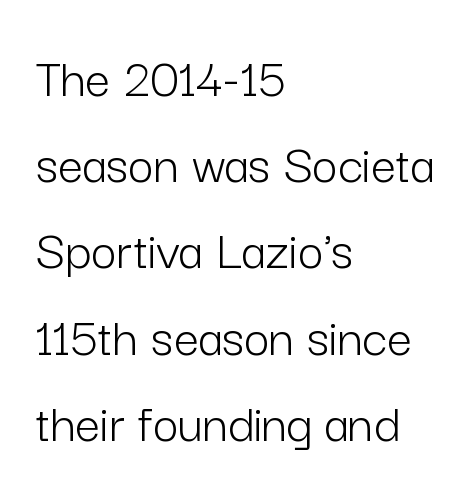
{"serif": "no", "italic": "no", "bold": "no", "weight": "light", "width": "normal", "stroke_contrast": "low", "x_height": "medium", "monospaced": "no", "underline": "no", "align": "left", "line_spacing": "normal", "line_spacing_ratio": 1.54, "letter_spacing": "normal", "letter_spacing_em": 0.0, "glyph_px": 56}
